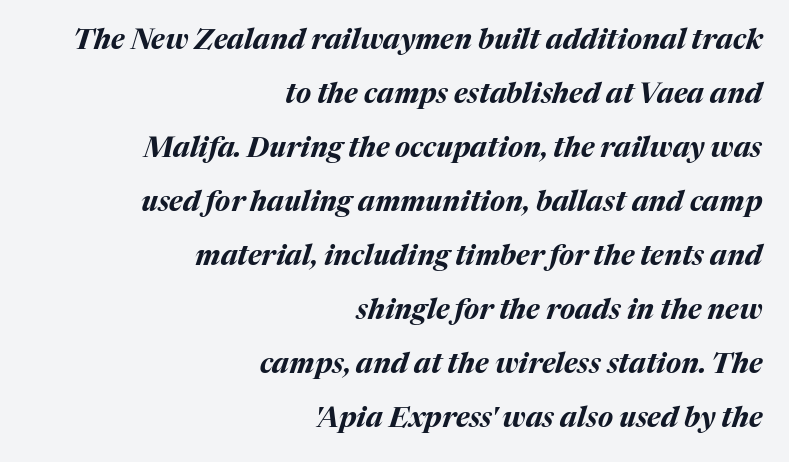
The image shows 28 px bold type, italic (leaning right); set right-aligned, loose line spacing (1.93x), normal letter spacing, not underlined; medium stroke contrast and a medium x-height.
